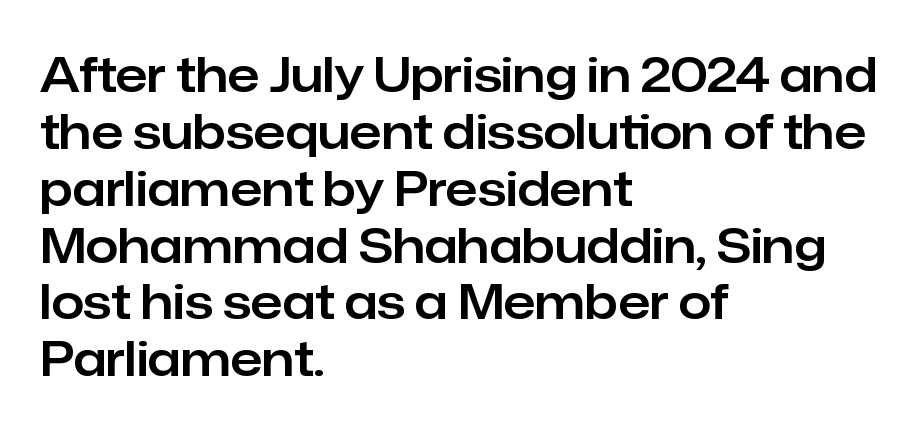
The image shows 47 px sans-serif type, upright; set left-aligned, line spacing 1.21x, normal letter spacing, not underlined; low stroke contrast and a medium x-height.
